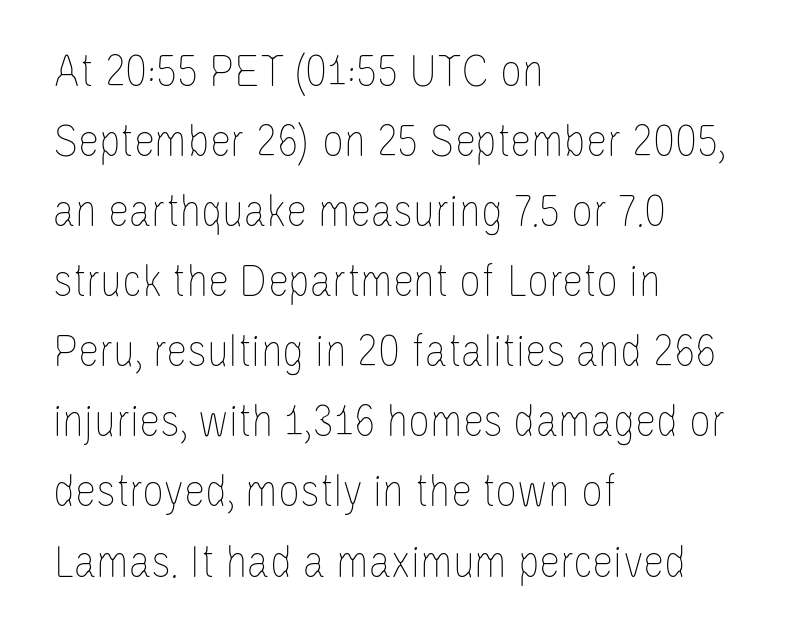
The image shows 48 px thin, condensed type, upright; set left-aligned, normal line spacing (1.46x), normal letter spacing, not underlined; low stroke contrast and a large x-height.
